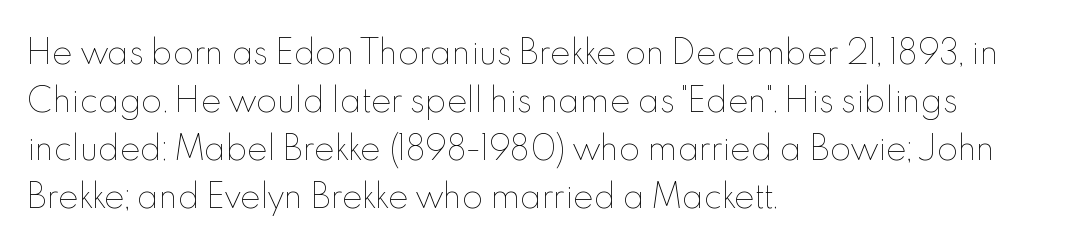
Compared with typical body copy, the letter spacing here is the same. This sample has the flowing, uneven cadence of proportional lettering. The compositor pushed each line to the left boundary. A typesetter would mark this as roman, not italic. Weight: not bold — regular or lighter. The zone under the glyphs is completely vacant.
